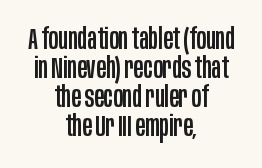
The image shows 29 px condensed sans-serif type, upright; set centered, tight line spacing (1.0x), normal letter spacing, not underlined; low stroke contrast and a large x-height.
